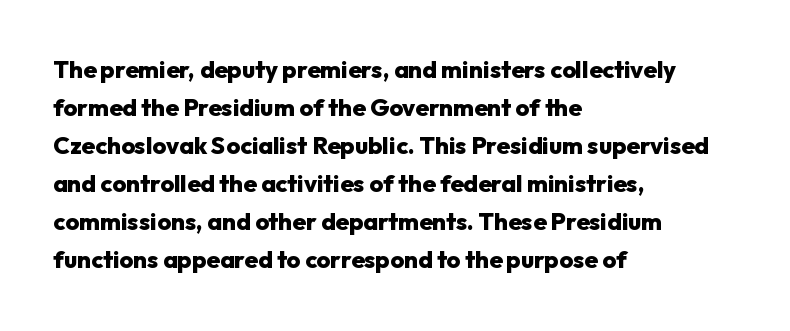
The space between consecutive lines is moderate. Alignment: flush left. The passage shown is not underscored anywhere. The type is set solid horizontally, with unmodified tracking. The characters look thick and weighty, a clear bold. Unlike italic type, these characters show no tilt at all.
